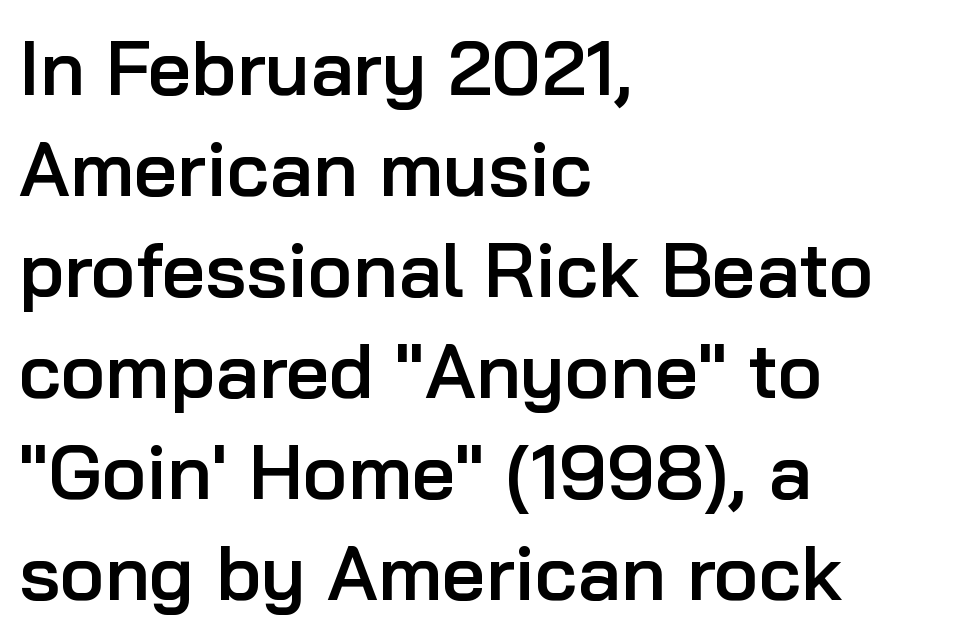
{"serif": "no", "italic": "no", "bold": "semi", "weight": "semibold", "width": "normal", "stroke_contrast": "low", "x_height": "medium", "monospaced": "no", "underline": "no", "align": "left", "line_spacing": "normal", "line_spacing_ratio": 1.33, "letter_spacing": "normal", "letter_spacing_em": 0.0, "glyph_px": 76}
